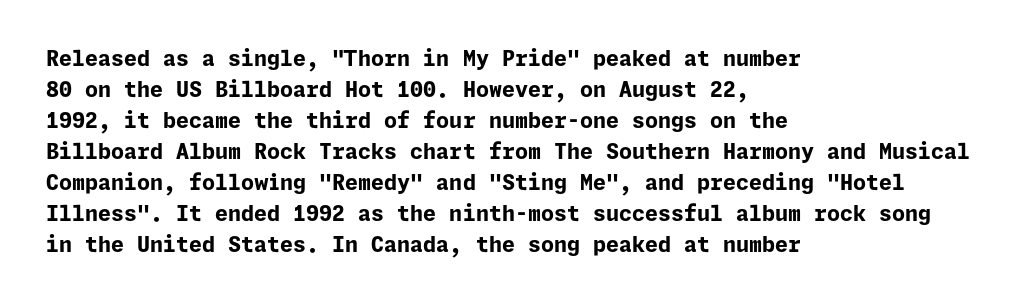
Q: Is the text bold? A: Yes.
Q: Is the text italic (slanted)? A: No, it is upright.
Q: Is the text underlined? A: No.
Q: How is the paragraph aligned? A: Left-aligned.
Q: Is the spacing between letters normal or unusually wide? A: Normal.
Q: Is the spacing between lines tight, normal or loose? A: Normal.
